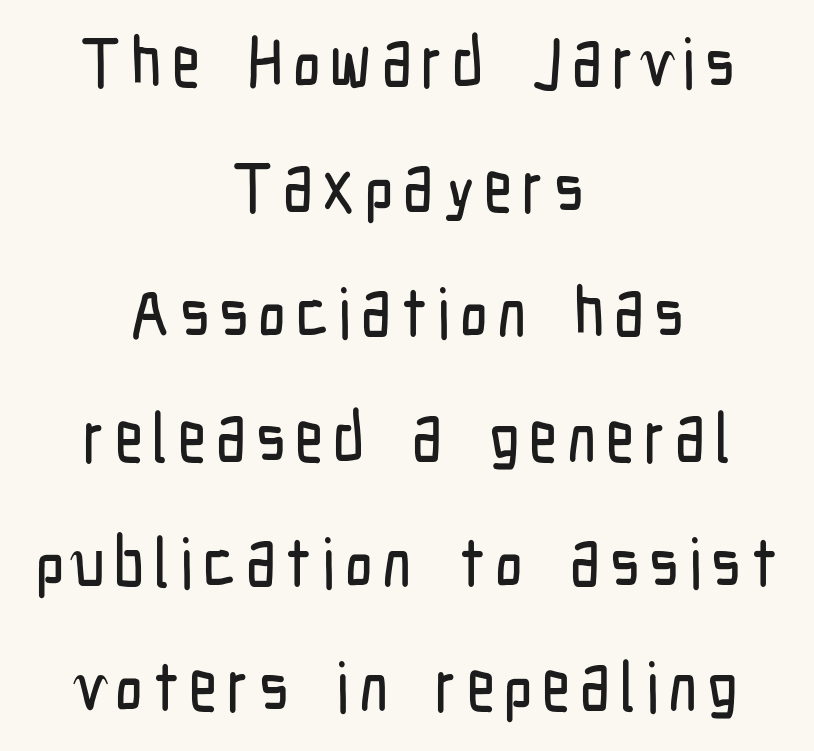
The letters advance in unequal steps, a hallmark of proportional type. The text block is weighted toward neither margin, spreading evenly from the middle. The letters stand upright; this is a roman face. The designer went with a sans here, leaving each stem footless. The zone under the glyphs is completely vacant.
